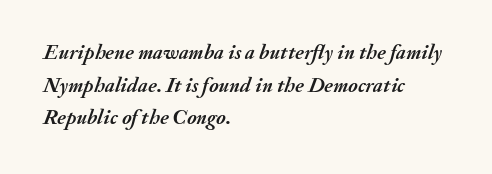
{"italic": "yes", "lean": "right", "slant_degrees": 20, "bold": "yes", "underline": "no", "align": "left", "line_spacing": "normal", "line_spacing_ratio": 1.55, "letter_spacing": "normal", "letter_spacing_em": 0.0, "glyph_px": 21}
